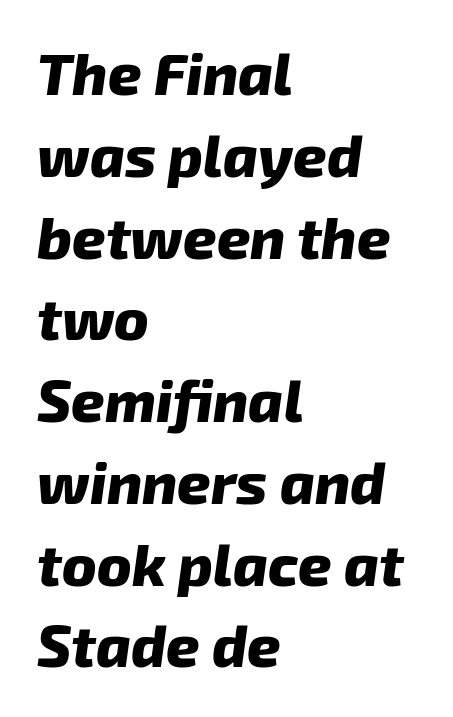
{"italic": "yes", "lean": "right", "slant_degrees": 8, "bold": "yes", "weight": "heavy", "width": "normal", "stroke_contrast": "low", "x_height": "medium", "monospaced": "no", "underline": "no", "align": "left", "line_spacing": "normal", "line_spacing_ratio": 1.41, "letter_spacing": "normal", "letter_spacing_em": 0.0, "glyph_px": 58}
